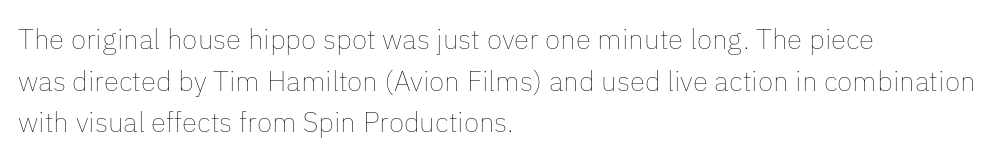
Q: Is the text bold? A: No.
Q: Is the text italic (slanted)? A: No, it is upright.
Q: Is the text underlined? A: No.
Q: How is the paragraph aligned? A: Left-aligned.
Q: Is the spacing between letters normal or unusually wide? A: Normal.
Q: Is the spacing between lines tight, normal or loose? A: Normal.
Q: Width (condensed, normal, or wide)? A: Normal.
Q: Stroke contrast? A: Low.
Q: x-height? A: Medium.
Q: Monospaced? A: No.
